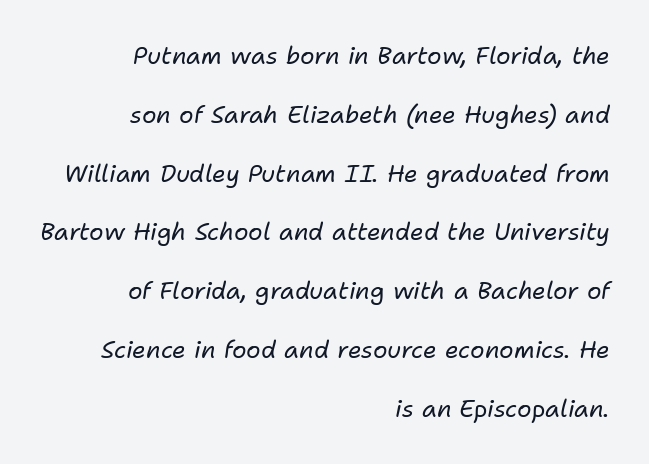
The image shows 24 px text type, italic (leaning right); set right-aligned, loose line spacing (2.45x), normal letter spacing, not underlined.
